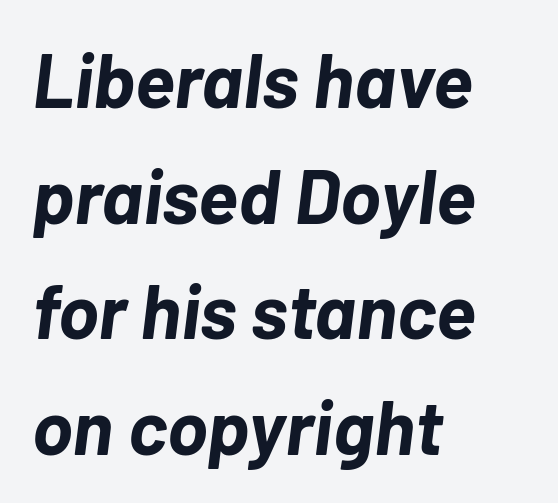
Q: Is the text bold? A: Yes.
Q: Is the text italic (slanted)? A: Yes, it leans right by about 7 degrees.
Q: Is the text underlined? A: No.
Q: How is the paragraph aligned? A: Left-aligned.
Q: Is the spacing between letters normal or unusually wide? A: Normal.
Q: Is the spacing between lines tight, normal or loose? A: Normal.
Q: Width (condensed, normal, or wide)? A: Normal.
Q: Stroke contrast? A: Low.
Q: x-height? A: Medium.
Q: Monospaced? A: No.
